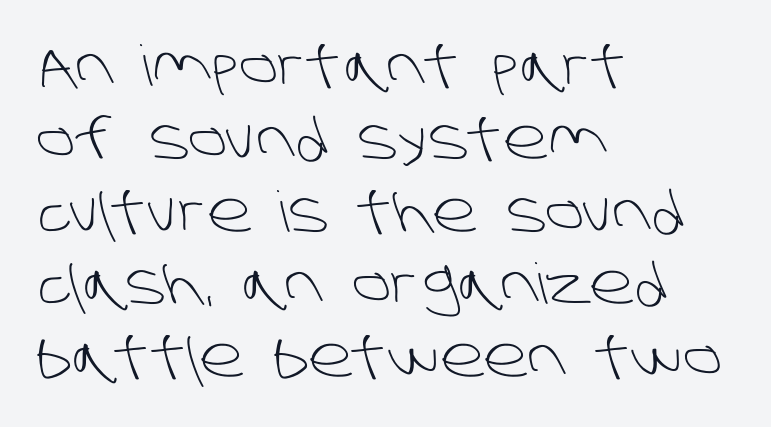
Q: Is the text bold? A: No.
Q: Is the typeface a serif or a sans-serif typeface? A: Sans-serif.
Q: Is the text underlined? A: No.
Q: How is the paragraph aligned? A: Left-aligned.
Q: Is the spacing between letters normal or unusually wide? A: Normal.
Q: Is the spacing between lines tight, normal or loose? A: Normal.
Q: Width (condensed, normal, or wide)? A: Normal.
Q: Stroke contrast? A: Low.
Q: x-height? A: Large.
Q: Monospaced? A: No.
